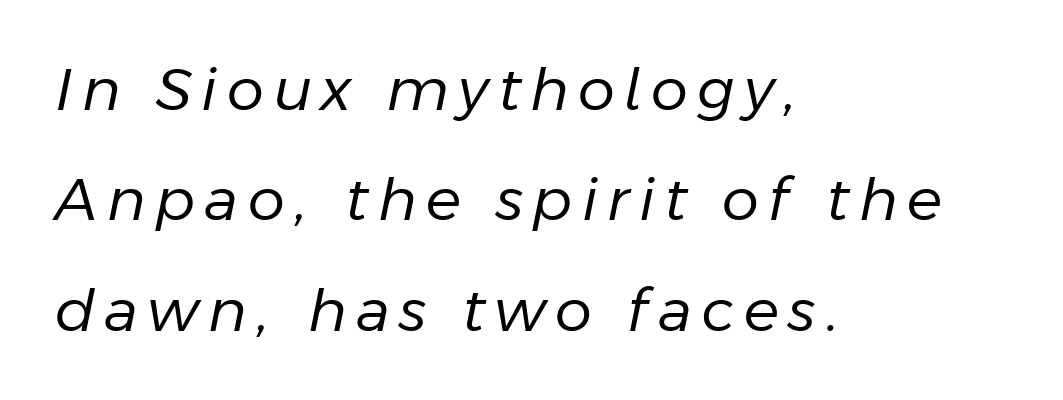
Q: Is the text bold? A: No.
Q: Is the text italic (slanted)? A: Yes, it leans right by about 11 degrees.
Q: Is the text underlined? A: No.
Q: How is the paragraph aligned? A: Left-aligned.
Q: Width (condensed, normal, or wide)? A: Normal.
Q: Stroke contrast? A: Low.
Q: x-height? A: Medium.
Q: Monospaced? A: No.
